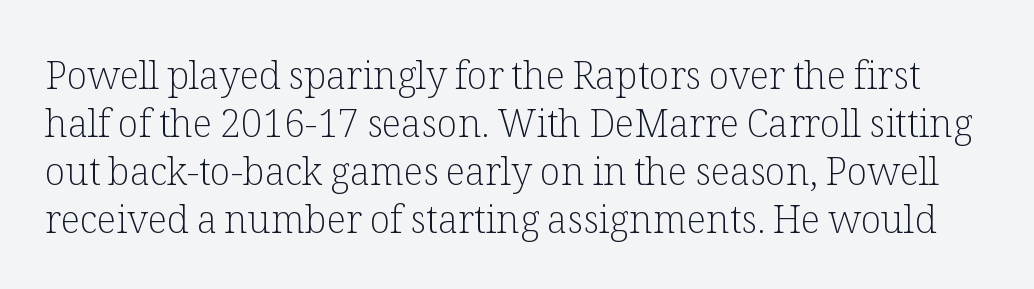
Varying glyph widths throughout — classic text-font behaviour. Descender tails drop into unmarked territory. The axis of the letterforms is exactly vertical. One glance says typical: line gaps are just what's usual.
